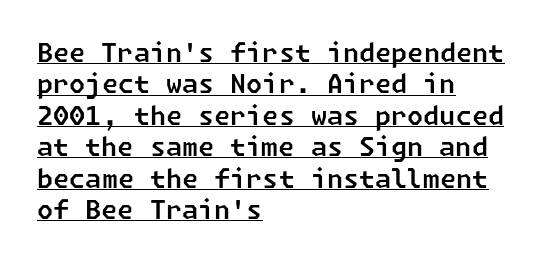
{"underline": "yes", "align": "left", "line_spacing_ratio": 1.21, "letter_spacing": "normal", "letter_spacing_em": 0.0, "glyph_px": 26}
